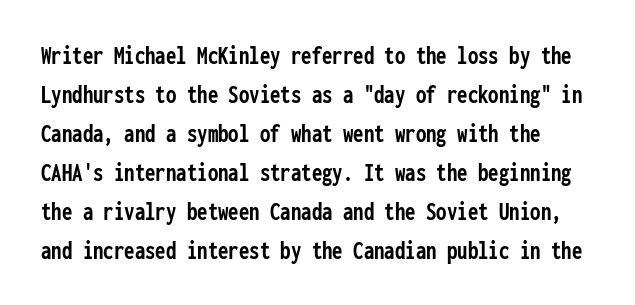
{"italic": "no", "bold": "yes", "underline": "no", "line_spacing": "normal", "line_spacing_ratio": 1.5, "letter_spacing": "normal", "letter_spacing_em": 0.0, "glyph_px": 26}
